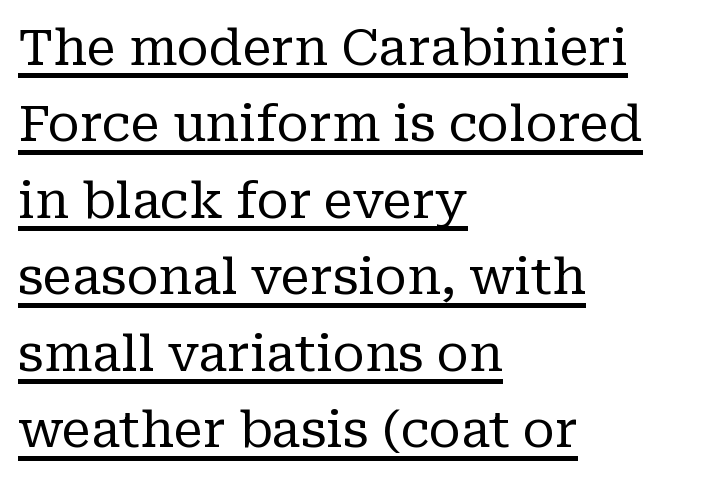
{"serif": "yes", "italic": "no", "bold": "no", "weight": "regular", "width": "normal", "stroke_contrast": "low", "x_height": "medium", "monospaced": "no", "underline": "yes", "align": "left", "line_spacing": "normal", "line_spacing_ratio": 1.53, "letter_spacing": "normal", "letter_spacing_em": 0.0, "glyph_px": 50}
